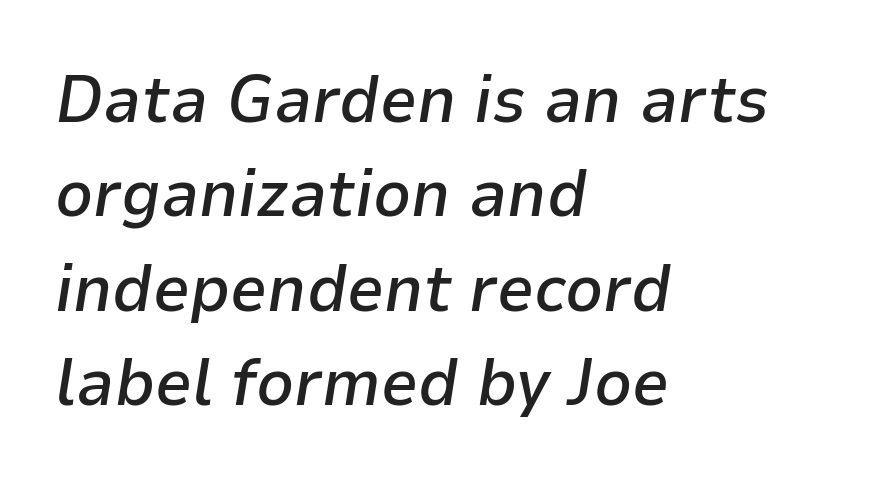
Q: Is the text bold? A: Semi-bold.
Q: Is the text italic (slanted)? A: Yes, it leans right by about 9 degrees.
Q: Is the text underlined? A: No.
Q: How is the paragraph aligned? A: Left-aligned.
Q: Is the spacing between letters normal or unusually wide? A: Normal.
Q: Is the spacing between lines tight, normal or loose? A: Normal.
Q: Width (condensed, normal, or wide)? A: Normal.
Q: Stroke contrast? A: Low.
Q: x-height? A: Medium.
Q: Monospaced? A: No.
